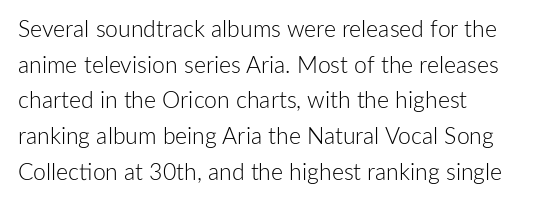
Baseline-to-baseline distance is the conventional proportion of letter height. The passage is arranged the way most books set body copy — flush left. The glyphs are unaccompanied by any horizontal stroke below them. The gaps between neighbouring characters are ordinary and unremarkable.
